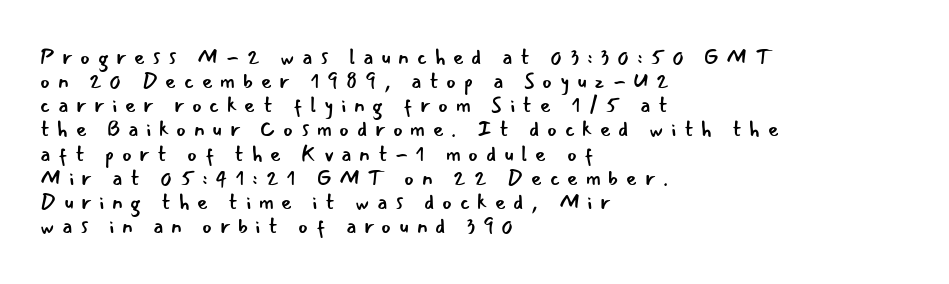
The image shows 21 px text type, upright; set left-aligned, tight line spacing (1.15x), unusually wide letter spacing (+0.36 em), not underlined.
